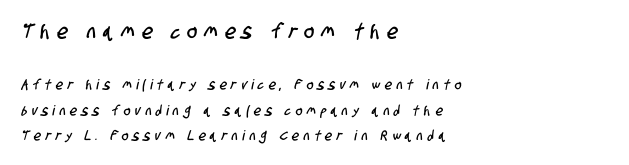
The image shows 21 px text type; set left-aligned, line spacing 1.85x, unusually wide letter spacing (+0.34 em), not underlined; the first (top) block is 1.5x larger.
